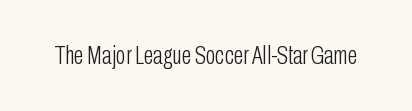
A roman cut, with each character standing at attention. Decoration check: the copy has no underline. The gaps between neighbouring characters are ordinary and unremarkable. Bold? No — there's no thickening of the strokes.
